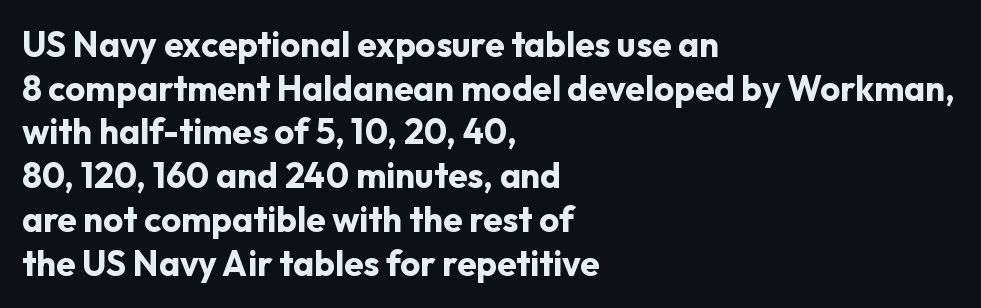
The image shows 35 px bold sans-serif type, upright; set left-aligned, normal line spacing (1.25x), normal letter spacing, not underlined; low stroke contrast and a medium x-height.
